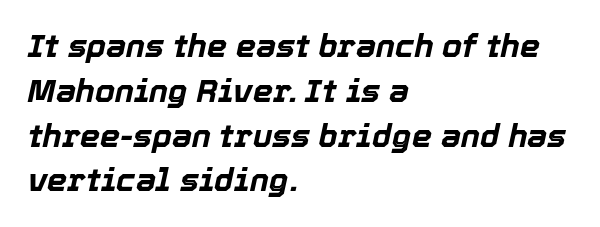
Q: Is the text bold? A: Yes.
Q: Is the text italic (slanted)? A: Yes, it leans right by about 12 degrees.
Q: Is the text underlined? A: No.
Q: How is the paragraph aligned? A: Left-aligned.
Q: Is the spacing between letters normal or unusually wide? A: Normal.
Q: Is the spacing between lines tight, normal or loose? A: Normal.
Q: Width (condensed, normal, or wide)? A: Normal.
Q: x-height? A: Medium.
Q: Monospaced? A: No.
